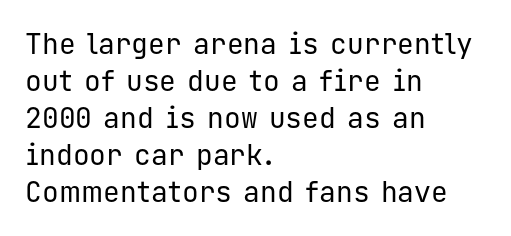
{"serif": "no", "italic": "no", "bold": "no", "weight": "regular", "width": "normal", "stroke_contrast": "low", "x_height": "medium", "monospaced": "yes", "underline": "no", "align": "left", "line_spacing": "normal", "line_spacing_ratio": 1.32, "letter_spacing": "normal", "letter_spacing_em": 0.0, "glyph_px": 28}
